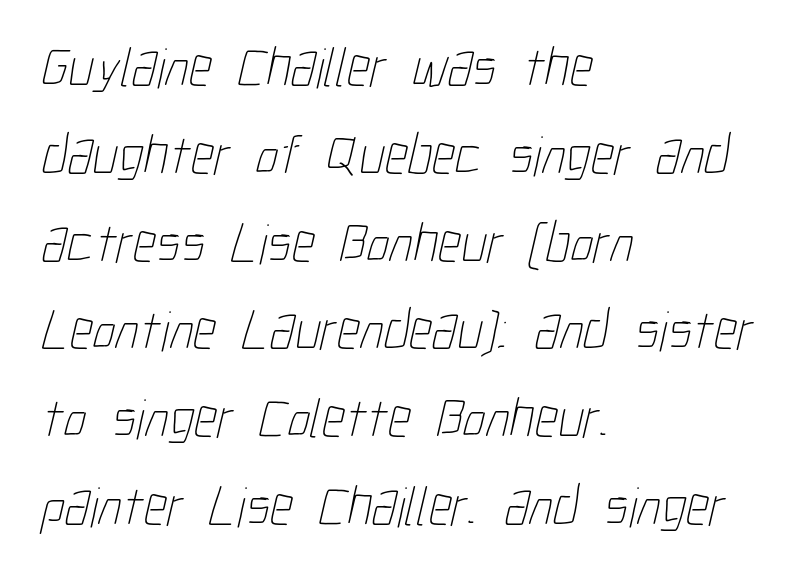
The image shows 57 px thin, condensed type; set left-aligned, normal line spacing (1.54x), normal letter spacing, not underlined; low stroke contrast and a medium x-height.
